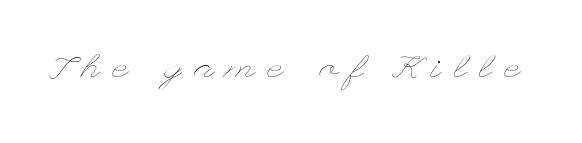
The image shows 34 px thin, wide type; set unusually wide letter spacing (+0.39 em), not underlined; low stroke contrast and a small x-height.
